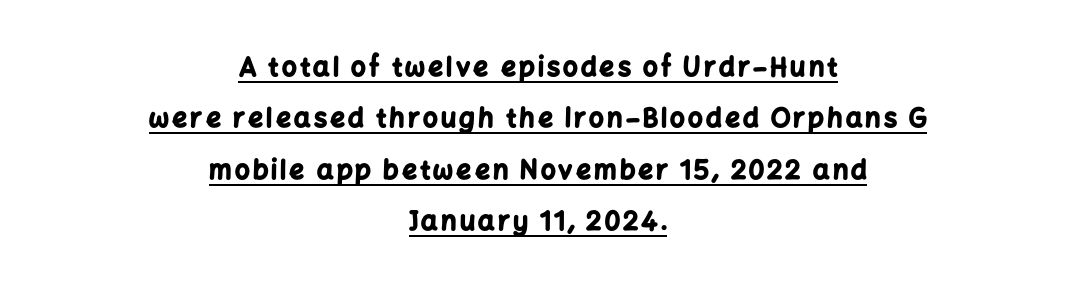
The font's upright variant was chosen for this text. Summary of vertical rhythm: relaxed, with wide interline spacing. Is the block centered? Yes — each line is placed symmetrically about the middle. You can see a thin bar hugging the bottom of the glyphs. Set as a true bold cut, around the 700 mark.
